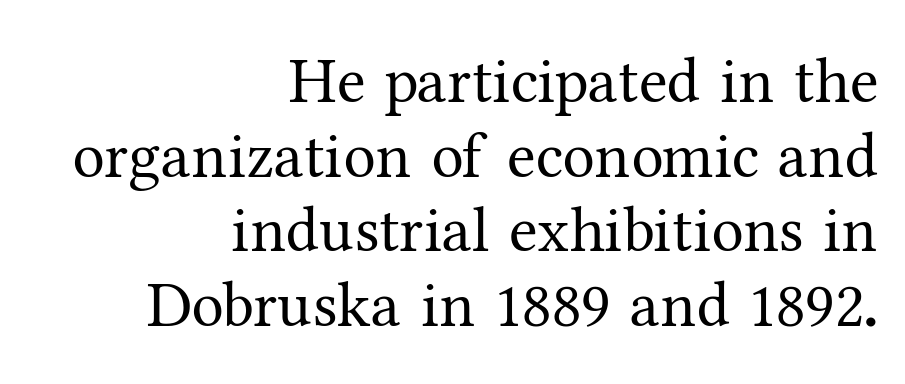
The image shows 65 px regular-weight serif type, upright; set right-aligned, tight line spacing (1.15x), normal letter spacing, not underlined; medium stroke contrast and a medium x-height.
